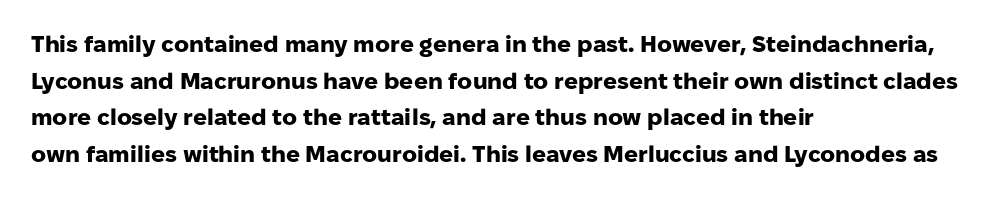
{"italic": "no", "bold": "yes", "underline": "no", "align": "left", "line_spacing": "normal", "line_spacing_ratio": 1.59, "letter_spacing": "normal", "letter_spacing_em": 0.0, "glyph_px": 23}
